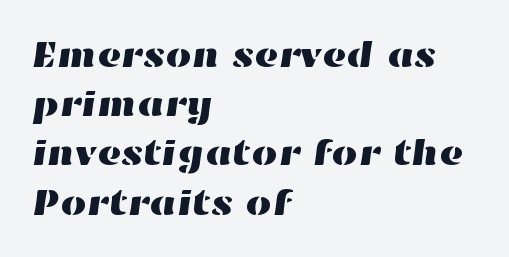
Q: Is the text underlined? A: No.
Q: How is the paragraph aligned? A: Left-aligned.
Q: Is the spacing between letters normal or unusually wide? A: Normal.
Q: Is the spacing between lines tight, normal or loose? A: Normal.
Q: Width (condensed, normal, or wide)? A: Wide.
Q: Stroke contrast? A: High.
Q: x-height? A: Medium.
Q: Monospaced? A: No.
